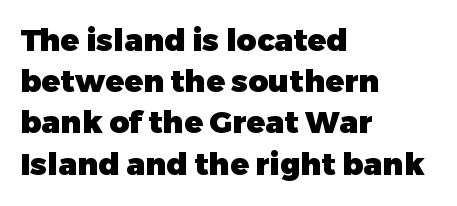
{"serif": "no", "italic": "no", "bold": "yes", "weight": "heavy", "width": "normal", "stroke_contrast": "low", "x_height": "medium", "monospaced": "no", "underline": "no", "align": "left", "line_spacing": "normal", "line_spacing_ratio": 1.33, "letter_spacing": "normal", "letter_spacing_em": 0.0, "glyph_px": 31}
